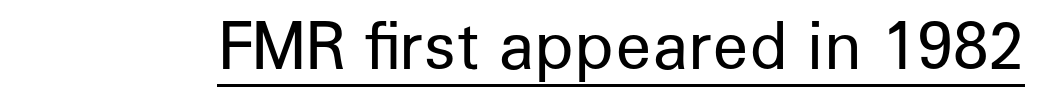
What decoration does the sample have? An underline. No chunkiness to these letters — they're not bold. The line texture is even and compact thanks to regular tracking. The letters stand straight up with perfectly vertical stems.
